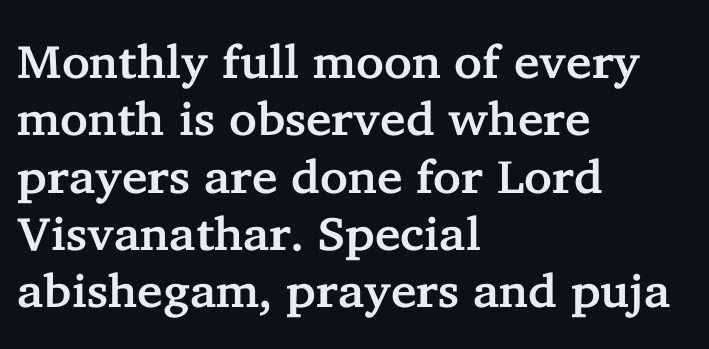
{"serif": "yes", "italic": "no", "width": "normal", "stroke_contrast": "low", "x_height": "medium", "monospaced": "no", "underline": "no", "align": "left", "line_spacing_ratio": 1.22, "letter_spacing": "normal", "letter_spacing_em": 0.0, "glyph_px": 47}
